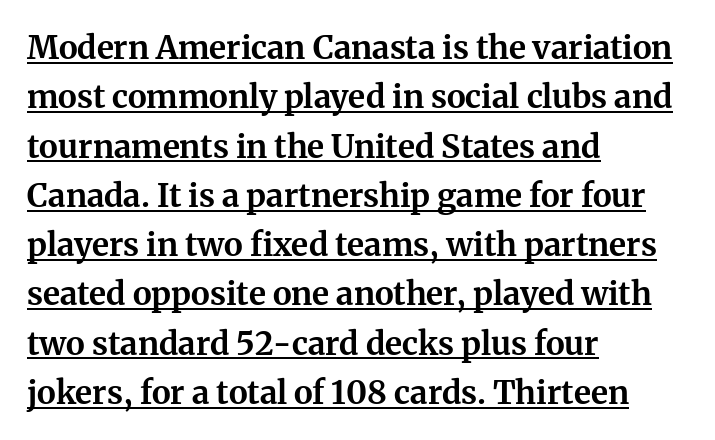
{"serif": "yes", "italic": "no", "bold": "yes", "weight": "bold", "width": "normal", "stroke_contrast": "medium", "x_height": "medium", "monospaced": "no", "underline": "yes", "align": "left", "line_spacing": "normal", "line_spacing_ratio": 1.54, "letter_spacing": "normal", "letter_spacing_em": 0.0, "glyph_px": 32}
